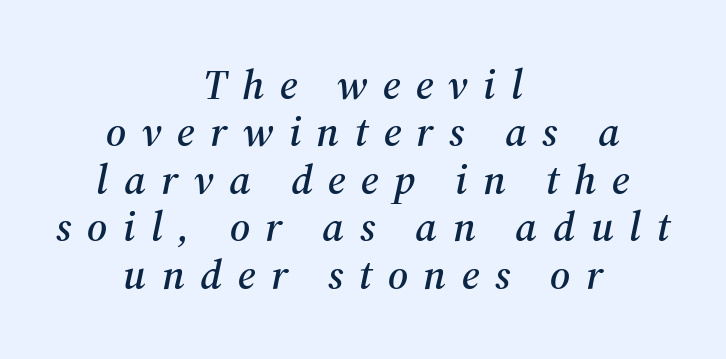
{"serif": "yes", "italic": "yes", "lean": "right", "slant_degrees": 12, "width": "normal", "stroke_contrast": "medium", "x_height": "medium", "monospaced": "no", "underline": "no", "align": "center", "line_spacing": "tight", "line_spacing_ratio": 1.13, "letter_spacing": "wide", "letter_spacing_em": 0.37, "glyph_px": 42}
